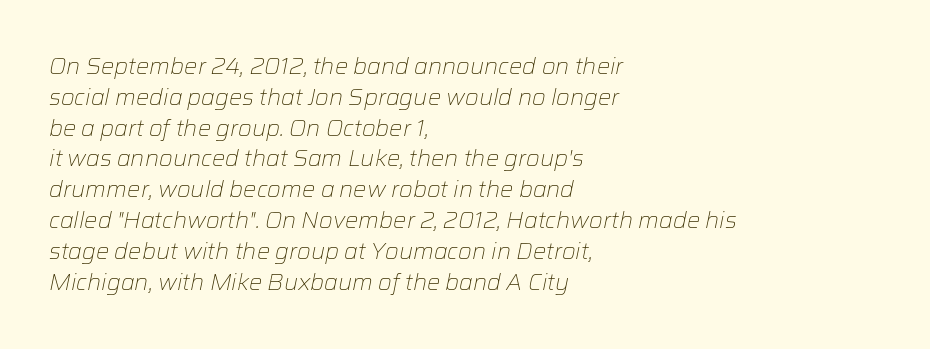
Q: Is the text bold? A: No.
Q: Is the text italic (slanted)? A: Yes, it leans right by about 12 degrees.
Q: Is the text underlined? A: No.
Q: How is the paragraph aligned? A: Left-aligned.
Q: Is the spacing between letters normal or unusually wide? A: Normal.
Q: Is the spacing between lines tight, normal or loose? A: Normal.
